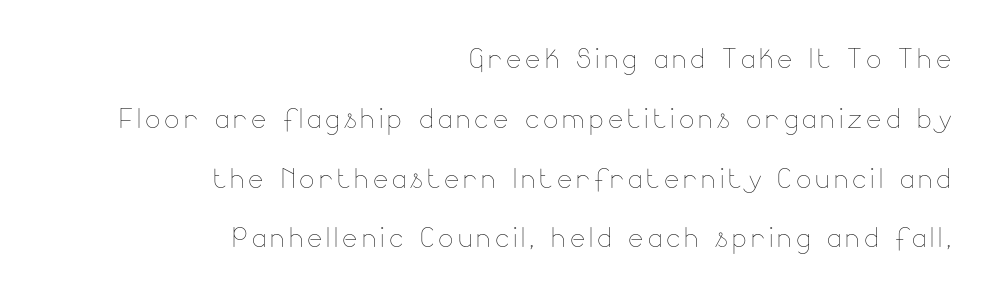
The image shows 36 px thin type, upright; set right-aligned, normal line spacing (1.66x), not underlined; low stroke contrast and a small x-height.
